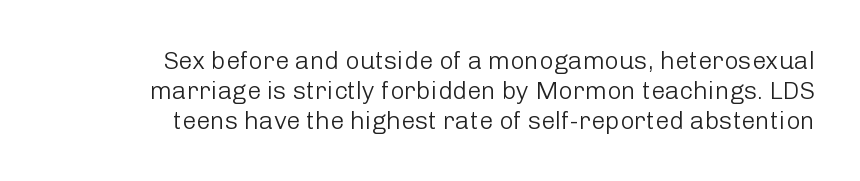
{"italic": "no", "bold": "no", "underline": "no", "align": "right", "line_spacing_ratio": 1.2, "letter_spacing": "normal", "letter_spacing_em": 0.0, "glyph_px": 25}
